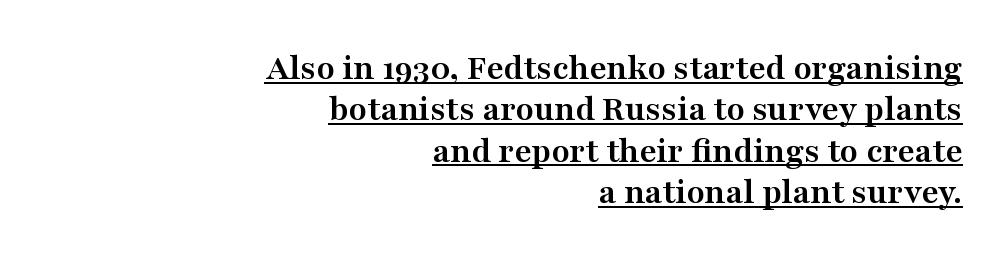
This block would grow much taller if given ordinary leading; it's compressed now. Words appear dense and cohesive because spacing is normal. Beneath each row of characters lies a ruled line. Does the weight exceed regular? Yes, all the way to bold. Each line ends at the same right margin while the left side varies.
